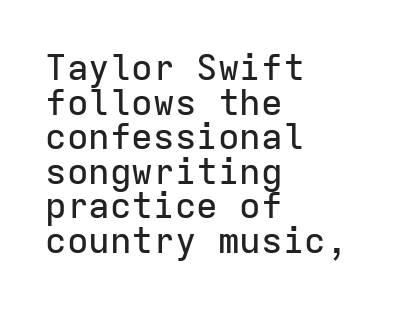
Q: Is the text italic (slanted)? A: No, it is upright.
Q: Is the typeface a serif or a sans-serif typeface? A: Sans-serif.
Q: Is the text underlined? A: No.
Q: How is the paragraph aligned? A: Left-aligned.
Q: Is the spacing between letters normal or unusually wide? A: Normal.
Q: Is the spacing between lines tight, normal or loose? A: Tight.
Q: Width (condensed, normal, or wide)? A: Normal.
Q: Stroke contrast? A: Low.
Q: x-height? A: Medium.
Q: Monospaced? A: Yes.
